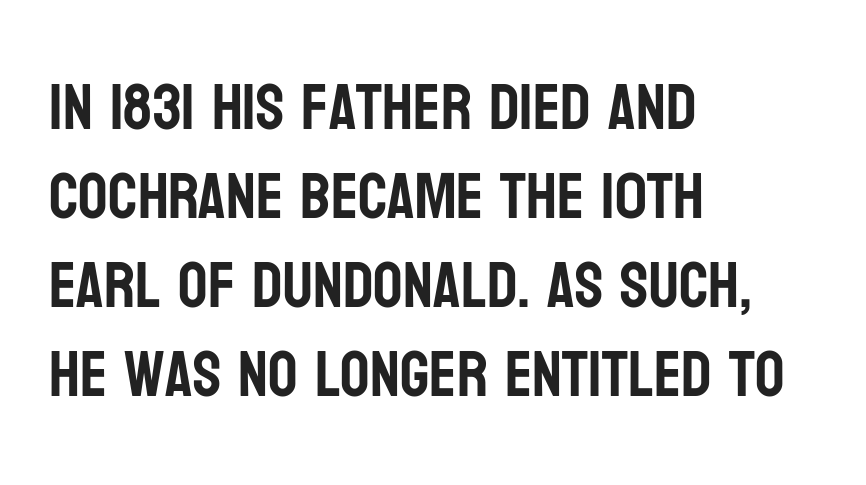
The image shows 65 px condensed sans-serif type, upright; set left-aligned, normal line spacing (1.37x), normal letter spacing, not underlined; low stroke contrast and a large x-height.
